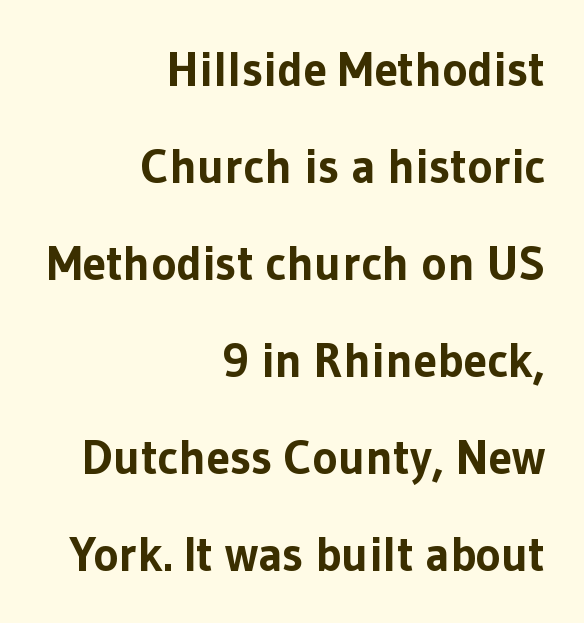
The image shows 48 px bold sans-serif type, upright; set right-aligned, loose line spacing (2.02x), normal letter spacing, not underlined; low stroke contrast and a medium x-height.
